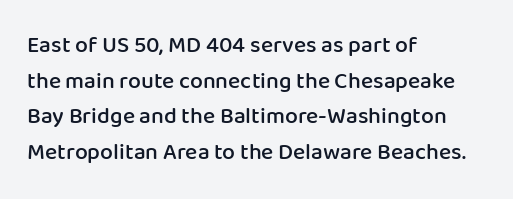
Q: Is the text bold? A: Semi-bold.
Q: Is the text italic (slanted)? A: No, it is upright.
Q: Is the text underlined? A: No.
Q: How is the paragraph aligned? A: Left-aligned.
Q: Is the spacing between letters normal or unusually wide? A: Normal.
Q: Is the spacing between lines tight, normal or loose? A: Normal.
